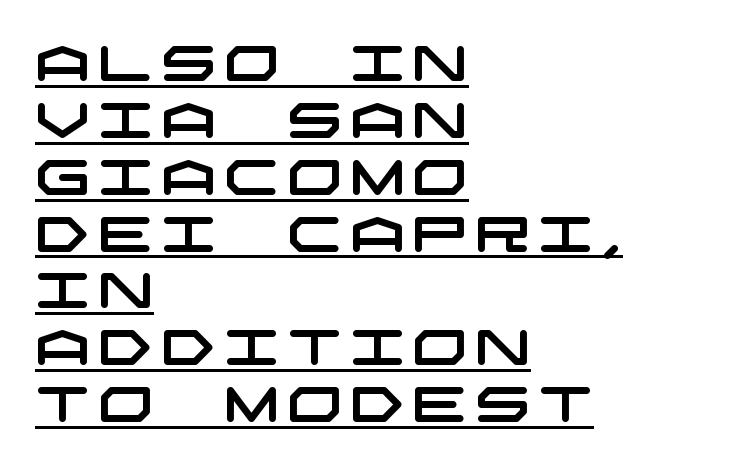
Q: Is the typeface a serif or a sans-serif typeface? A: Sans-serif.
Q: Is the text underlined? A: Yes.
Q: How is the paragraph aligned? A: Left-aligned.
Q: Width (condensed, normal, or wide)? A: Wide.
Q: Stroke contrast? A: Low.
Q: x-height? A: Large.
